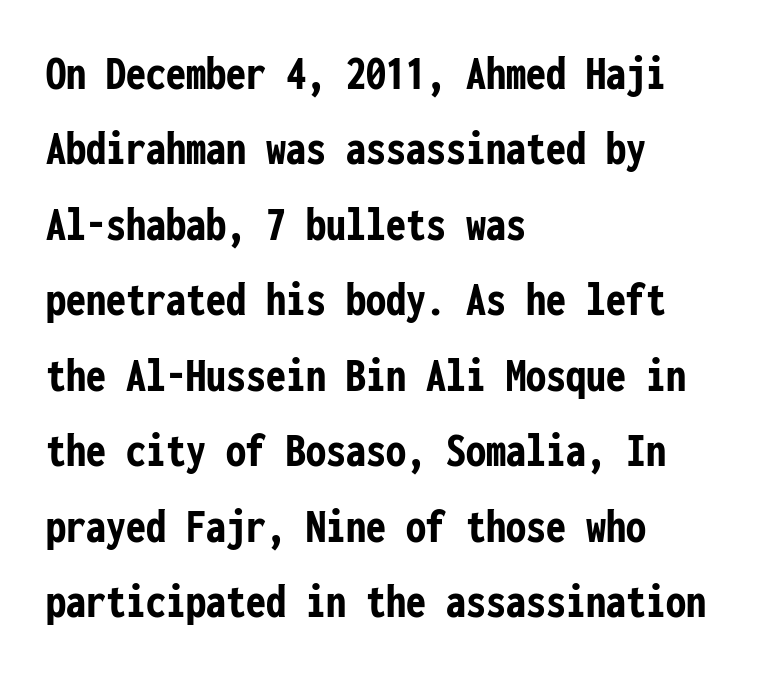
{"serif": "no", "italic": "no", "bold": "yes", "weight": "semibold", "width": "condensed", "stroke_contrast": "low", "x_height": "medium", "monospaced": "yes", "underline": "no", "align": "left", "line_spacing": "normal", "line_spacing_ratio": 1.51, "letter_spacing": "normal", "letter_spacing_em": 0.0, "glyph_px": 50}
